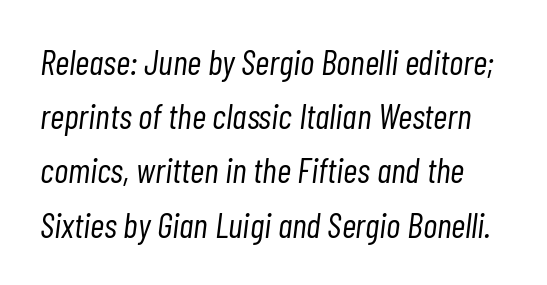
The image shows 35 px light, condensed type, italic (leaning right); set normal line spacing (1.55x), normal letter spacing, not underlined; low stroke contrast and a medium x-height.
